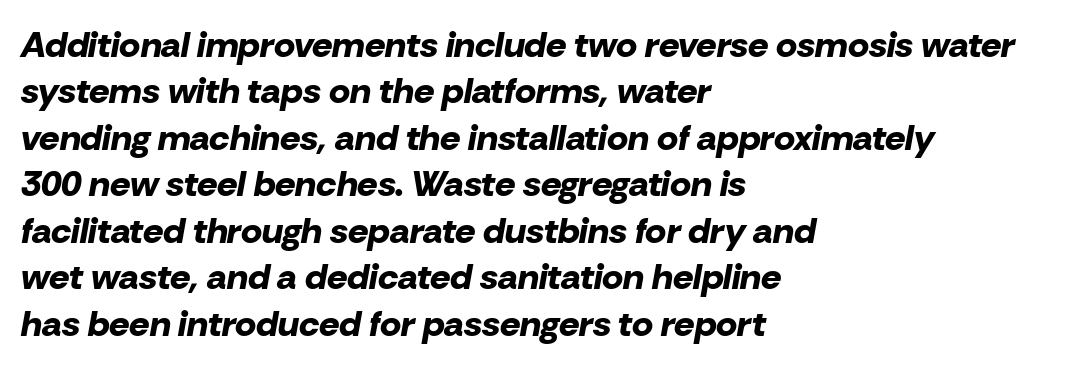
The image shows 36 px bold type, italic (leaning right); set left-aligned, normal line spacing (1.29x), normal letter spacing, not underlined; low stroke contrast and a medium x-height.
